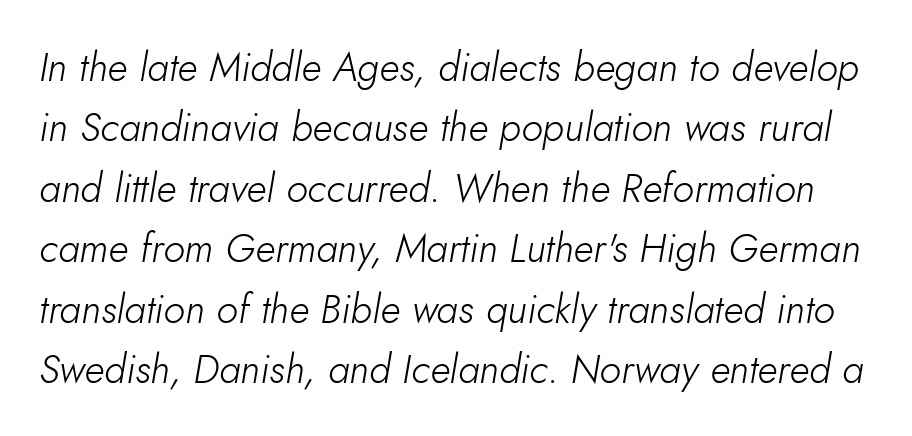
Q: Is the text bold? A: No.
Q: Is the text italic (slanted)? A: Yes, it leans right by about 10 degrees.
Q: Is the text underlined? A: No.
Q: Is the spacing between letters normal or unusually wide? A: Normal.
Q: Is the spacing between lines tight, normal or loose? A: Normal.
Q: Width (condensed, normal, or wide)? A: Normal.
Q: Stroke contrast? A: Low.
Q: x-height? A: Small.
Q: Monospaced? A: No.
